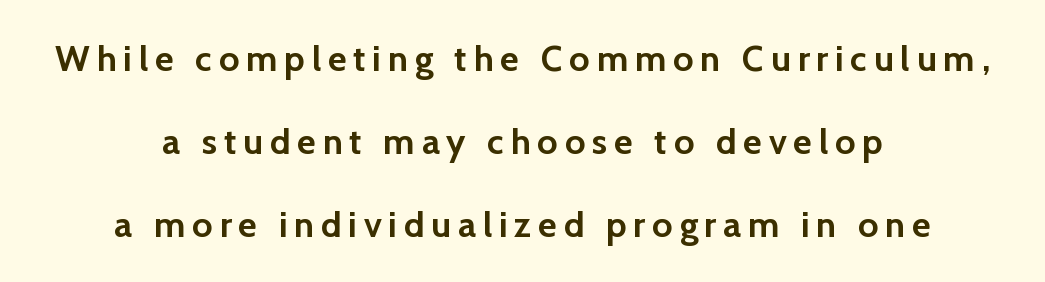
{"serif": "no", "italic": "no", "bold": "yes", "weight": "semibold", "width": "normal", "stroke_contrast": "low", "x_height": "medium", "monospaced": "no", "underline": "no", "align": "center", "line_spacing": "loose", "line_spacing_ratio": 2.3, "glyph_px": 36}
